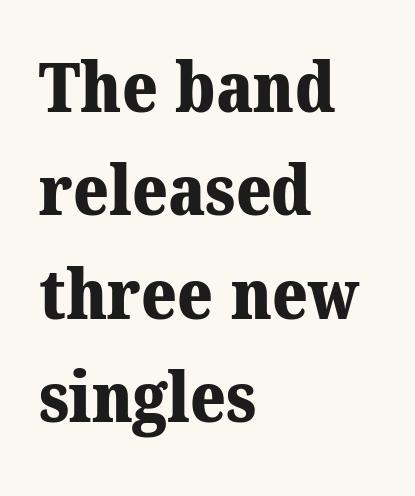
Check the space under the baseline: it is left empty. The paragraph shown leans on its left margin. The glyphs have the mass of a bold cut. The letters advance in unequal steps, a hallmark of proportional type. Are there feet on the stems? There are — it's a serif. Observe the ordinary spacing: letters are neighbours, not strangers.
